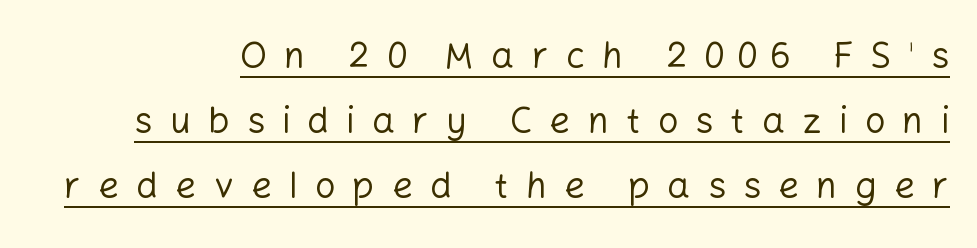
{"serif": "no", "italic": "no", "bold": "no", "weight": "regular", "width": "normal", "stroke_contrast": "low", "x_height": "medium", "monospaced": "no", "underline": "yes", "line_spacing_ratio": 1.81, "letter_spacing": "wide", "letter_spacing_em": 0.48, "glyph_px": 36}
